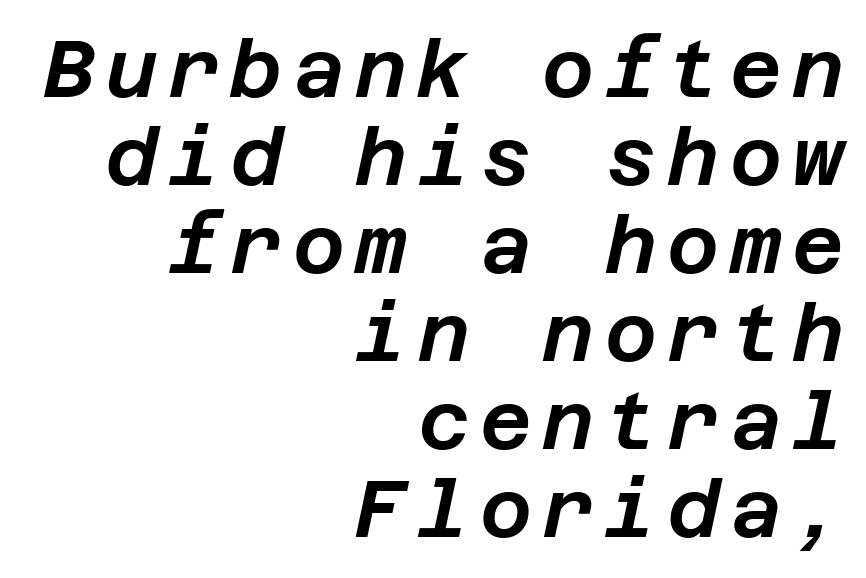
The image shows 80 px text type, italic (leaning right); set right-aligned, tight line spacing (1.1x), not underlined; low stroke contrast and a large x-height.
